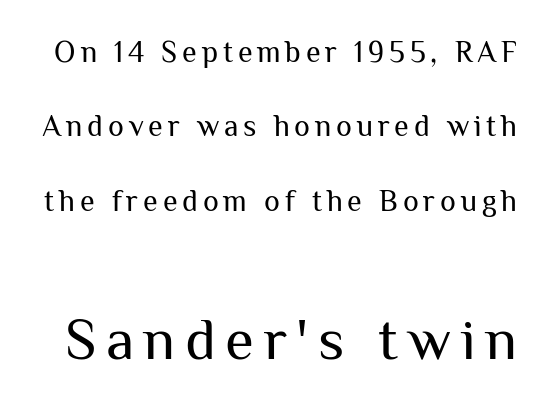
The image shows 59 px regular-weight sans-serif type, upright; set loose line spacing (2.48x), not underlined; the second (bottom) block is 1.97x larger; medium stroke contrast and a medium x-height.
